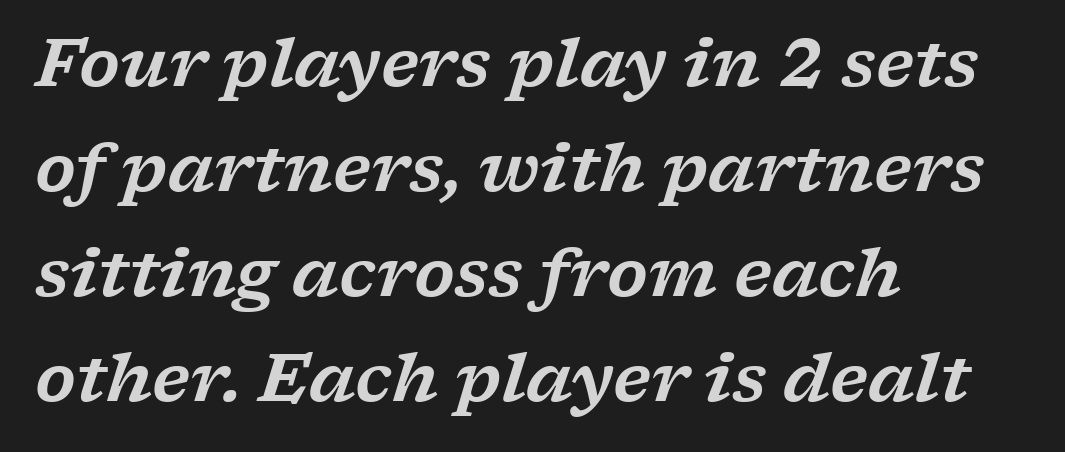
The image shows 66 px wide serif type, italic (leaning right); set left-aligned, normal line spacing (1.59x), normal letter spacing, not underlined; low stroke contrast and a medium x-height.
